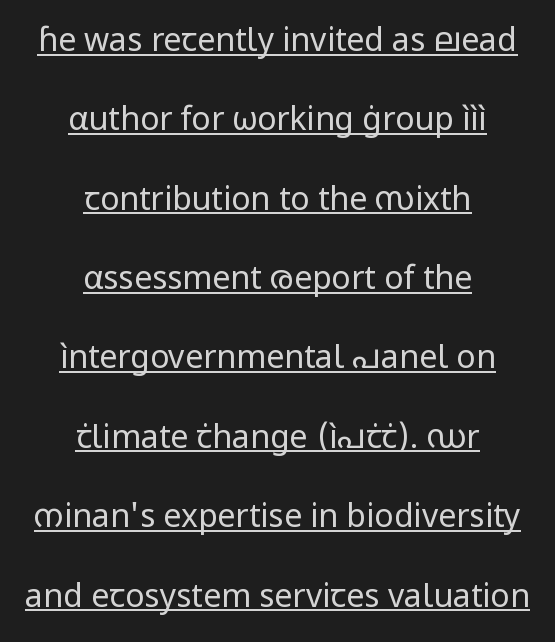
{"serif": "no", "italic": "no", "bold": "no", "weight": "regular", "width": "normal", "stroke_contrast": "low", "x_height": "medium", "monospaced": "no", "underline": "yes", "align": "center", "line_spacing": "loose", "line_spacing_ratio": 2.48, "letter_spacing": "normal", "letter_spacing_em": 0.0, "glyph_px": 32}
